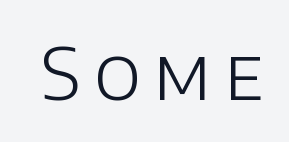
Q: Is the text bold? A: No.
Q: Is the text italic (slanted)? A: No, it is upright.
Q: Is the typeface a serif or a sans-serif typeface? A: Sans-serif.
Q: Is the text underlined? A: No.
Q: Width (condensed, normal, or wide)? A: Normal.
Q: Stroke contrast? A: Low.
Q: x-height? A: Large.
Q: Monospaced? A: No.
